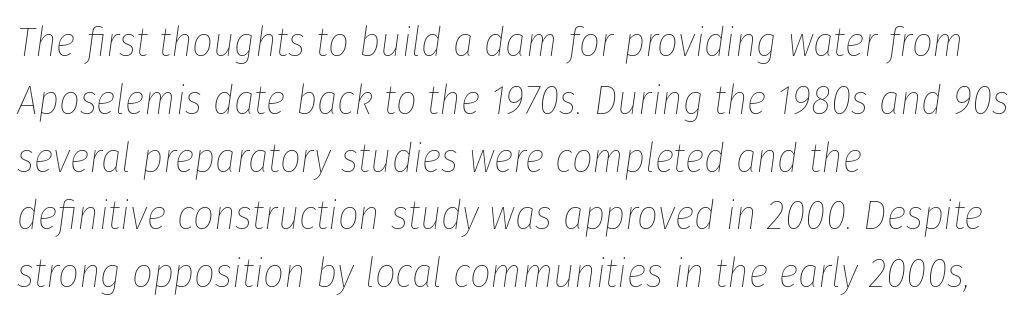
Q: Is the text bold? A: No.
Q: Is the text italic (slanted)? A: Yes, it leans right by about 8 degrees.
Q: Is the text underlined? A: No.
Q: How is the paragraph aligned? A: Left-aligned.
Q: Is the spacing between letters normal or unusually wide? A: Normal.
Q: Is the spacing between lines tight, normal or loose? A: Normal.
Q: Width (condensed, normal, or wide)? A: Condensed.
Q: Stroke contrast? A: Low.
Q: x-height? A: Medium.
Q: Monospaced? A: No.
